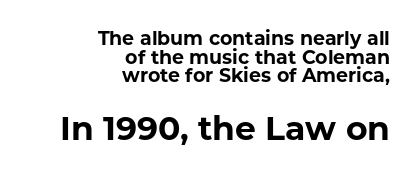
Q: Is the text bold? A: Yes.
Q: Is the text italic (slanted)? A: No, it is upright.
Q: Is the typeface a serif or a sans-serif typeface? A: Sans-serif.
Q: Is the text underlined? A: No.
Q: How is the paragraph aligned? A: Right-aligned.
Q: Is the spacing between letters normal or unusually wide? A: Normal.
Q: Is the spacing between lines tight, normal or loose? A: Tight.
Q: Which block of text is set in a larger size, the first (top) or the second (bottom)? A: The second (bottom) one.
Q: Width (condensed, normal, or wide)? A: Normal.
Q: Stroke contrast? A: Low.
Q: x-height? A: Medium.
Q: Monospaced? A: No.
